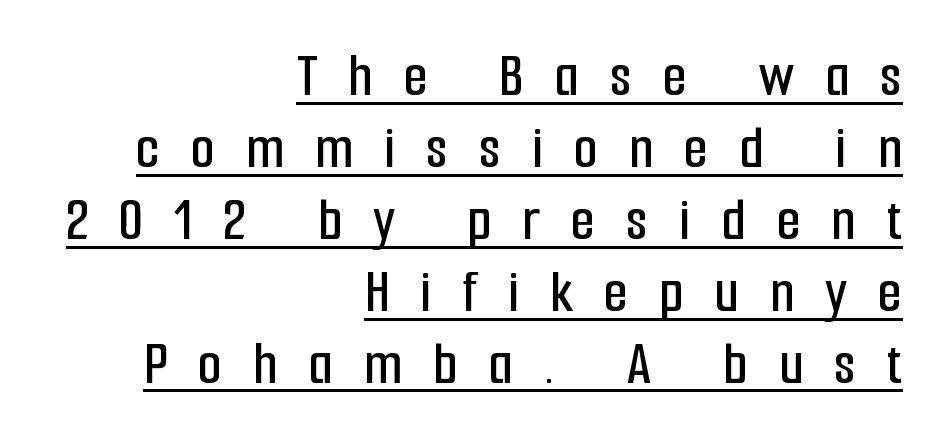
{"serif": "no", "italic": "no", "width": "condensed", "stroke_contrast": "low", "x_height": "medium", "monospaced": "no", "underline": "yes", "align": "right", "line_spacing_ratio": 1.16, "letter_spacing": "wide", "letter_spacing_em": 0.5, "glyph_px": 62}
